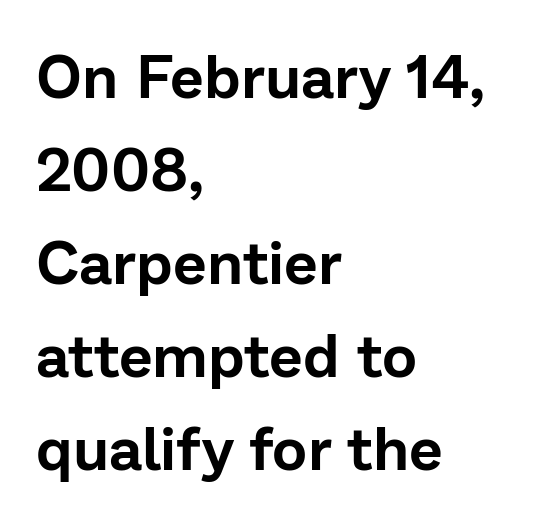
Q: Is the text italic (slanted)? A: No, it is upright.
Q: Is the typeface a serif or a sans-serif typeface? A: Sans-serif.
Q: Is the text underlined? A: No.
Q: How is the paragraph aligned? A: Left-aligned.
Q: Is the spacing between letters normal or unusually wide? A: Normal.
Q: Is the spacing between lines tight, normal or loose? A: Normal.
Q: Width (condensed, normal, or wide)? A: Normal.
Q: Stroke contrast? A: Low.
Q: x-height? A: Medium.
Q: Monospaced? A: No.
